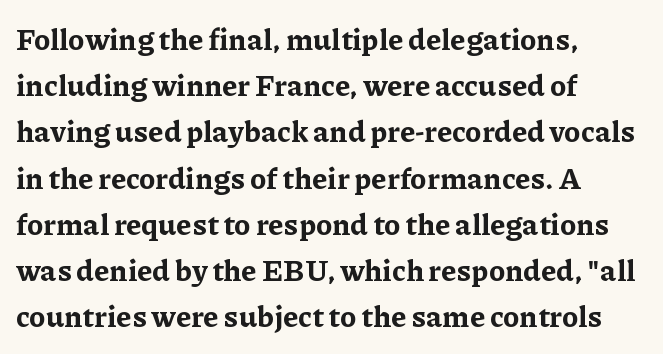
Its strokes are broad and dark, the hallmark of bold type. Is this a fixed-width face? No — the glyphs have proportional, varying widths. A roman cut, with each character standing at attention. The designer left line spacing at the default. Reading down the block, your eye returns to a fixed left position each line. Caption: standard tracking, unaltered.
